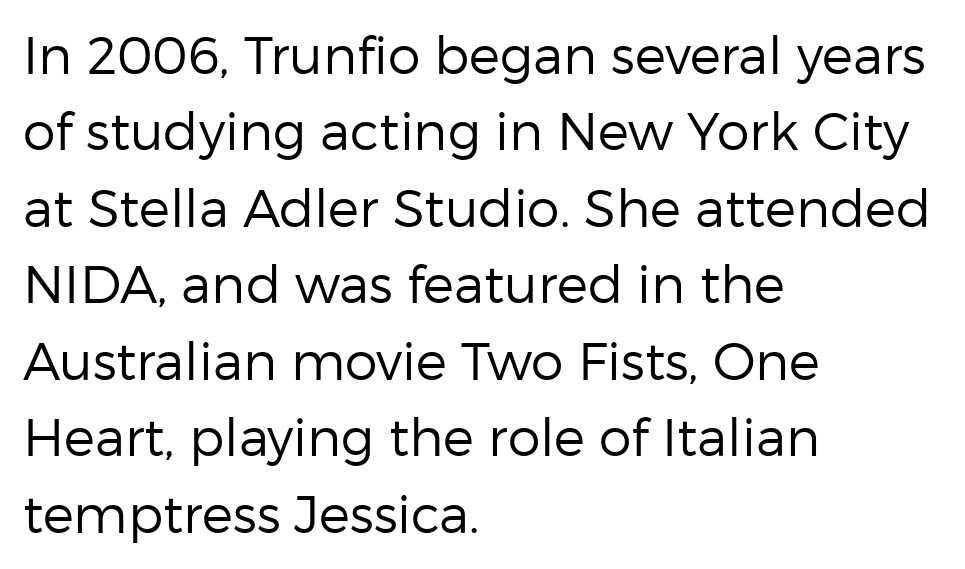
Q: Is the text bold? A: No.
Q: Is the text italic (slanted)? A: No, it is upright.
Q: Is the typeface a serif or a sans-serif typeface? A: Sans-serif.
Q: Is the text underlined? A: No.
Q: How is the paragraph aligned? A: Left-aligned.
Q: Is the spacing between letters normal or unusually wide? A: Normal.
Q: Is the spacing between lines tight, normal or loose? A: Normal.
Q: Width (condensed, normal, or wide)? A: Normal.
Q: Stroke contrast? A: Low.
Q: x-height? A: Medium.
Q: Monospaced? A: No.
